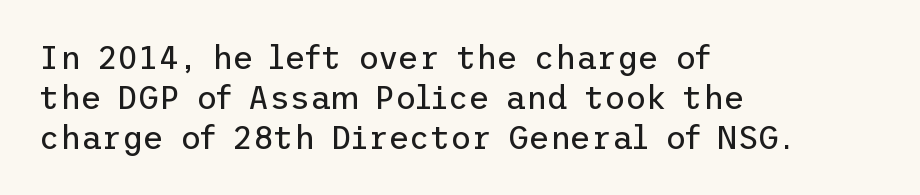
Q: Is the text bold? A: No.
Q: Is the text italic (slanted)? A: No, it is upright.
Q: Is the typeface a serif or a sans-serif typeface? A: Sans-serif.
Q: Is the text underlined? A: No.
Q: How is the paragraph aligned? A: Left-aligned.
Q: Is the spacing between letters normal or unusually wide? A: Normal.
Q: Is the spacing between lines tight, normal or loose? A: Normal.
Q: Width (condensed, normal, or wide)? A: Normal.
Q: Stroke contrast? A: Low.
Q: x-height? A: Medium.
